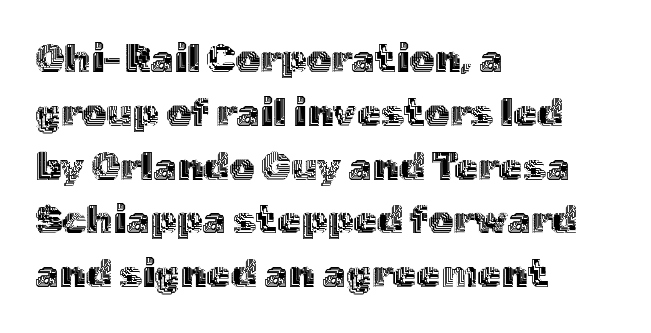
{"italic": "no", "width": "normal", "x_height": "medium", "monospaced": "no", "underline": "no", "align": "left", "line_spacing": "normal", "line_spacing_ratio": 1.38, "letter_spacing": "normal", "letter_spacing_em": 0.0, "glyph_px": 39}
